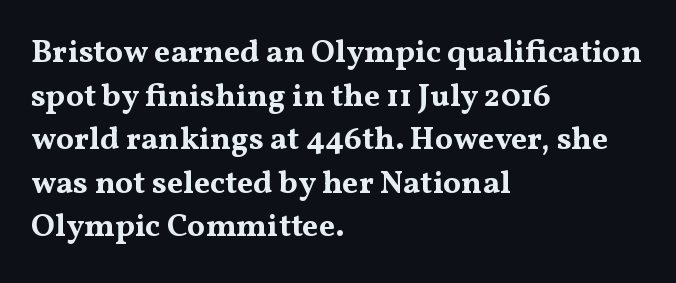
{"serif": "yes", "italic": "no", "bold": "yes", "weight": "bold", "width": "wide", "stroke_contrast": "medium", "x_height": "medium", "monospaced": "no", "underline": "no", "align": "left", "line_spacing": "normal", "line_spacing_ratio": 1.36, "letter_spacing": "normal", "letter_spacing_em": 0.0, "glyph_px": 32}
